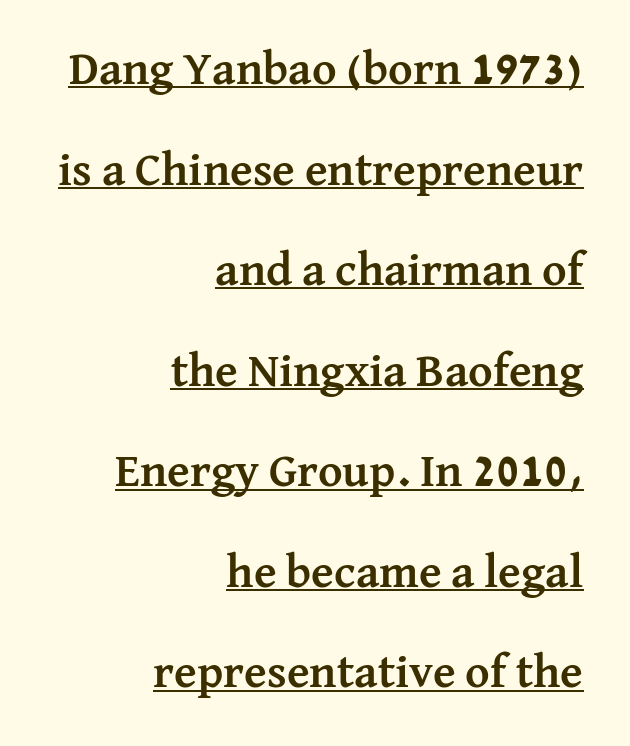
The image shows 47 px semibold serif type, upright; set right-aligned, loose line spacing (2.14x), normal letter spacing, underlined; medium stroke contrast and a medium x-height.
